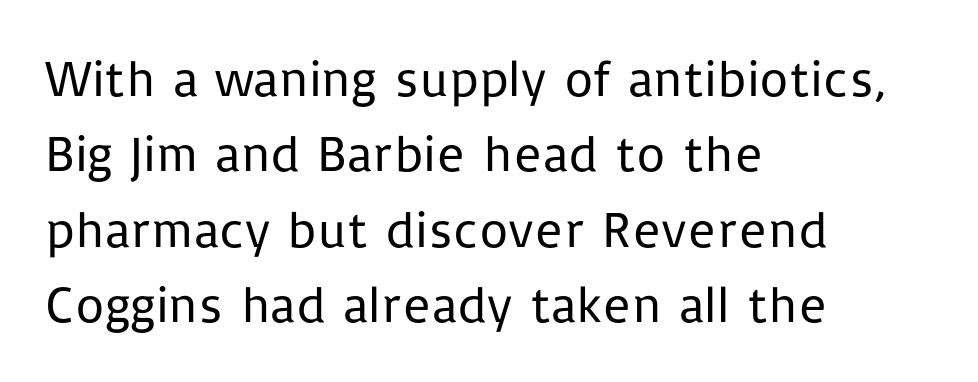
Q: Is the text bold? A: No.
Q: Is the text italic (slanted)? A: No, it is upright.
Q: Is the typeface a serif or a sans-serif typeface? A: Sans-serif.
Q: Is the text underlined? A: No.
Q: How is the paragraph aligned? A: Left-aligned.
Q: Is the spacing between letters normal or unusually wide? A: Normal.
Q: Is the spacing between lines tight, normal or loose? A: Normal.
Q: Width (condensed, normal, or wide)? A: Normal.
Q: Stroke contrast? A: Low.
Q: x-height? A: Medium.
Q: Monospaced? A: No.
